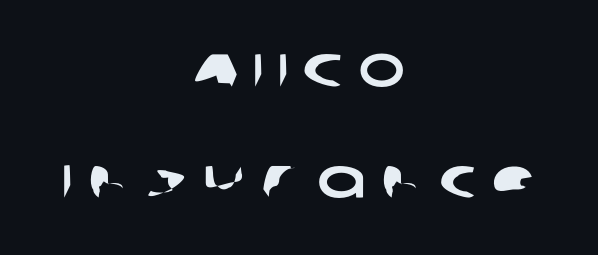
The paragraph has two soft edges and a firm central axis. The space beneath each line is pristine and unruled. Grotesque or geometric, the face here clearly has no serifs. Students, observe: this is what heavily led, spacious text looks like.
